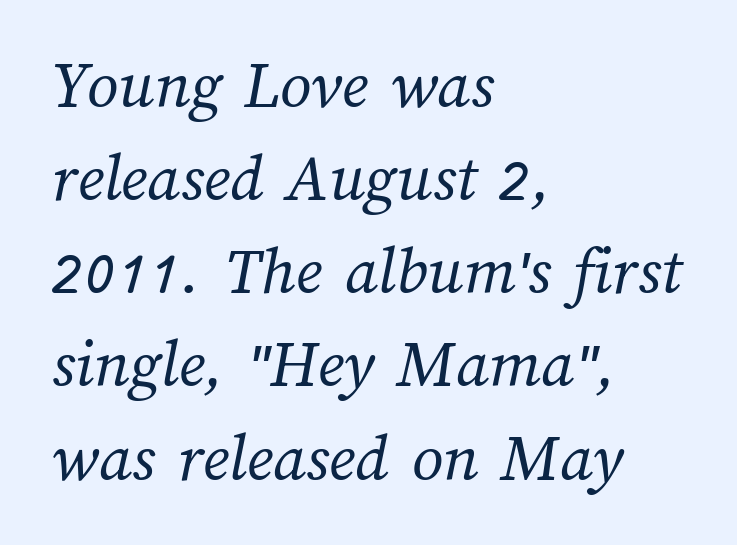
The baseline area is clear. Heft: none added — not bold. This sample keeps an unexceptional amount of space between lines. Do the characters align in a grid? No, the font is proportional. The passage is arranged the way most books set body copy — flush left.
